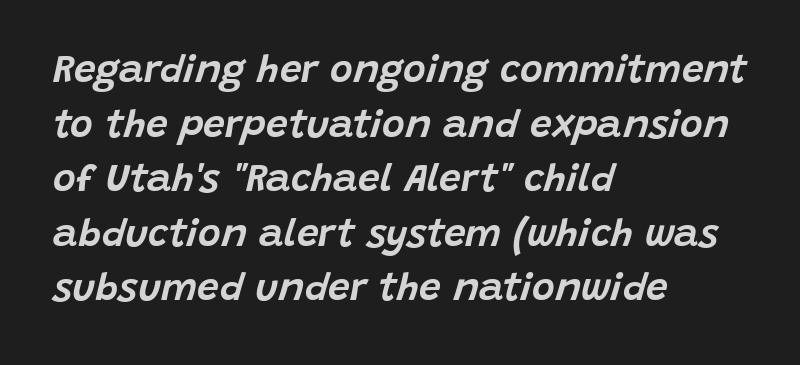
Underlining? Definitely not there. Designer's note — italics engaged. If you measured baseline to baseline, you'd find a middling distance. These lines are set flush left with a ragged right edge. Think of a printed novel: that variable character pitch is what you see here.
